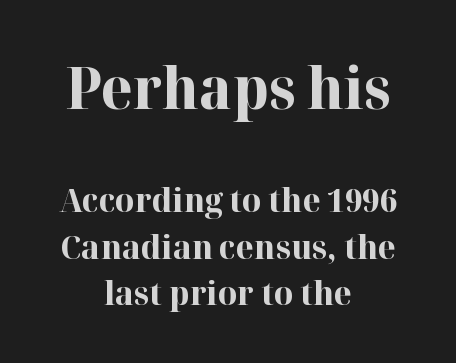
{"serif": "yes", "italic": "no", "bold": "yes", "weight": "bold", "width": "normal", "stroke_contrast": "high", "x_height": "medium", "monospaced": "no", "underline": "no", "align": "center", "line_spacing": "normal", "line_spacing_ratio": 1.42, "letter_spacing": "normal", "letter_spacing_em": 0.0, "larger_block": "first", "size_ratio": 1.76, "glyph_px": 58}
